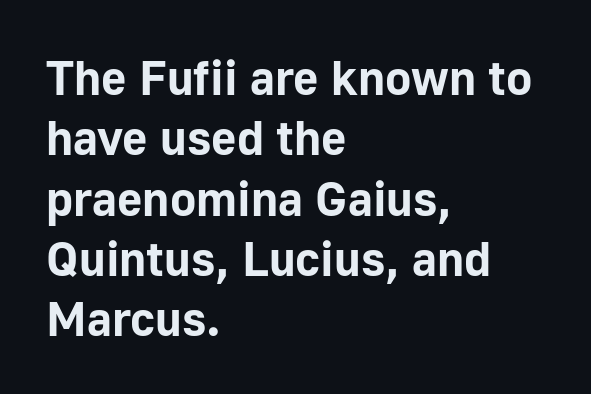
Quick note: underline off. The text was rendered using a sans face with plain stroke endings. Caption: bold face, heavy strokes. Inter-character spacing is left at the font's built-in metrics.
